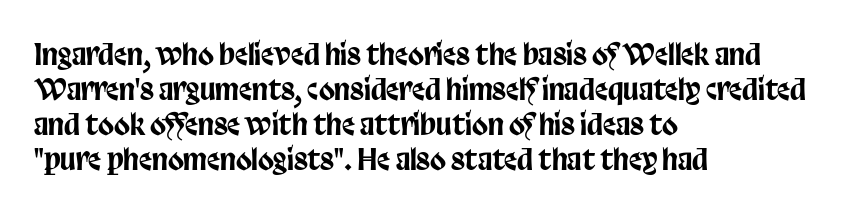
The image shows 29 px condensed sans-serif type, upright; set left-aligned, line spacing 1.21x, normal letter spacing, not underlined; low stroke contrast and a large x-height.
